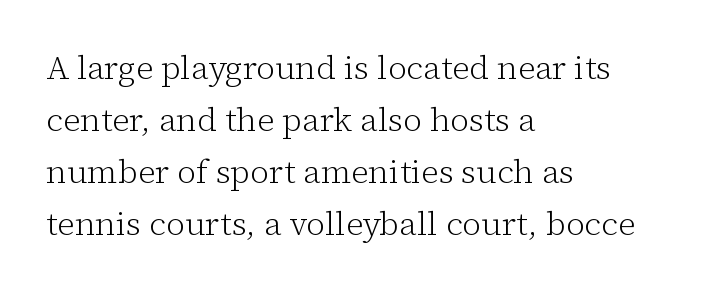
Q: Is the text bold? A: No.
Q: Is the text italic (slanted)? A: No, it is upright.
Q: Is the typeface a serif or a sans-serif typeface? A: Serif.
Q: Is the text underlined? A: No.
Q: How is the paragraph aligned? A: Left-aligned.
Q: Is the spacing between letters normal or unusually wide? A: Normal.
Q: Is the spacing between lines tight, normal or loose? A: Normal.
Q: Width (condensed, normal, or wide)? A: Normal.
Q: Stroke contrast? A: Low.
Q: x-height? A: Medium.
Q: Monospaced? A: No.
